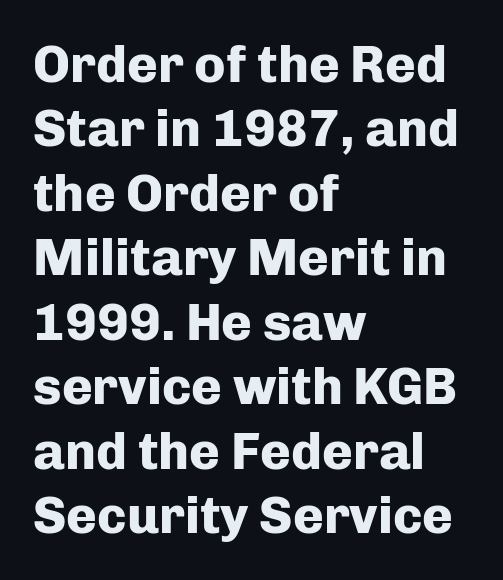
Q: Is the text bold? A: Yes.
Q: Is the text italic (slanted)? A: No, it is upright.
Q: Is the typeface a serif or a sans-serif typeface? A: Sans-serif.
Q: Is the text underlined? A: No.
Q: How is the paragraph aligned? A: Left-aligned.
Q: Is the spacing between letters normal or unusually wide? A: Normal.
Q: Width (condensed, normal, or wide)? A: Normal.
Q: Stroke contrast? A: Low.
Q: x-height? A: Medium.
Q: Monospaced? A: No.
